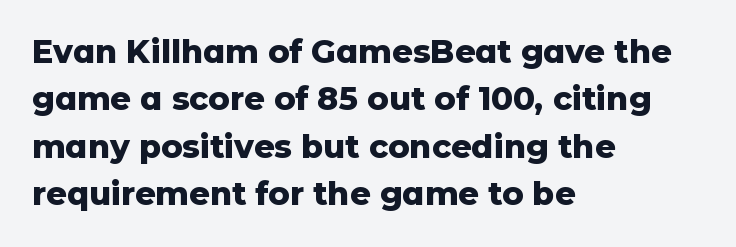
Does extra space separate the letters? No, they use regular spacing. If you drew a line through each stem, it would be perfectly vertical. The font is running at its bold setting. The rendering shows plain stroke endings on the letterforms — a sans-serif design. Is there much room between lines? A standard amount, neither cramped nor airy.
